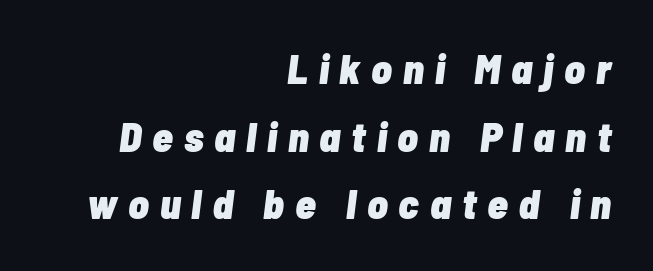
Q: Is the text bold? A: Yes.
Q: Is the text italic (slanted)? A: Yes, it leans right by about 7 degrees.
Q: Is the text underlined? A: No.
Q: How is the paragraph aligned? A: Right-aligned.
Q: Is the spacing between letters normal or unusually wide? A: Unusually wide.
Q: Is the spacing between lines tight, normal or loose? A: Normal.
Q: Width (condensed, normal, or wide)? A: Condensed.
Q: Stroke contrast? A: Low.
Q: x-height? A: Medium.
Q: Monospaced? A: No.
